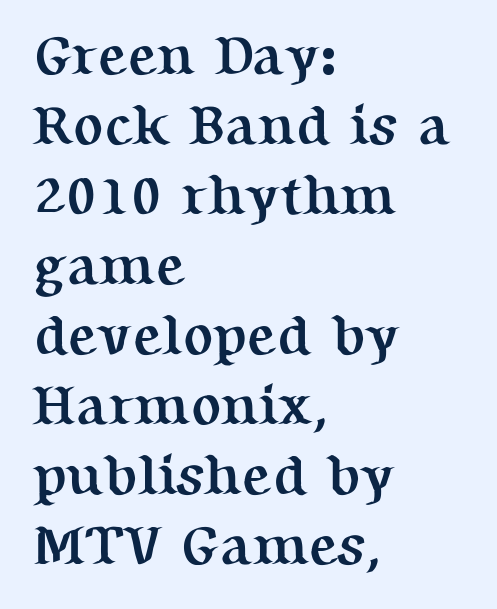
The lines sit at an ordinary, default distance from one another. The rendering uses a bold face; every stroke is thick and dark. The characters display serif detailing at their extremities. Nothing unusual about the tracking: characters are spaced as the font intends. The foot of each line stays bare and open. Leftover space on each line is placed entirely after the last word.
